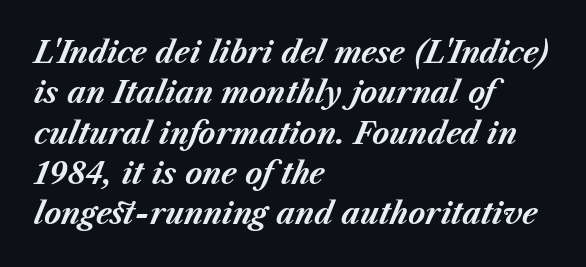
Q: Is the text bold? A: Yes.
Q: Is the text italic (slanted)? A: Yes, it leans right by about 23 degrees.
Q: Is the text underlined? A: No.
Q: How is the paragraph aligned? A: Left-aligned.
Q: Is the spacing between letters normal or unusually wide? A: Normal.
Q: Is the spacing between lines tight, normal or loose? A: Normal.
Q: Width (condensed, normal, or wide)? A: Normal.
Q: Stroke contrast? A: Medium.
Q: x-height? A: Medium.
Q: Monospaced? A: No.
